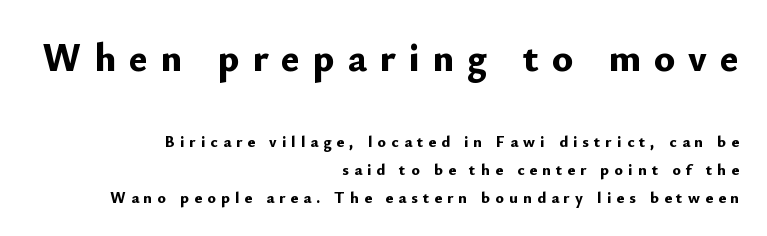
Q: Is the text bold? A: Yes.
Q: Is the text italic (slanted)? A: No, it is upright.
Q: Is the typeface a serif or a sans-serif typeface? A: Sans-serif.
Q: Is the text underlined? A: No.
Q: How is the paragraph aligned? A: Right-aligned.
Q: Is the spacing between letters normal or unusually wide? A: Unusually wide.
Q: Which block of text is set in a larger size, the first (top) or the second (bottom)? A: The first (top) one.
Q: Width (condensed, normal, or wide)? A: Normal.
Q: Stroke contrast? A: Low.
Q: x-height? A: Small.
Q: Monospaced? A: No.
